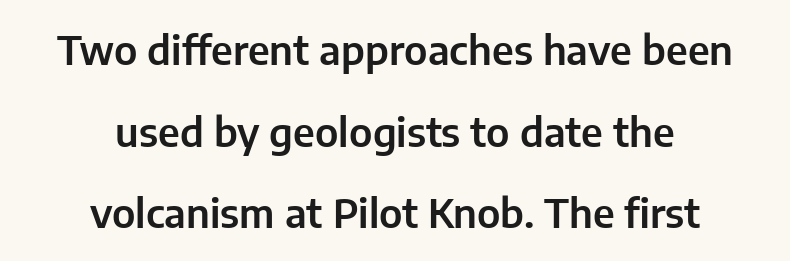
The image shows 40 px sans-serif type, upright; set centered, loose line spacing (2.04x), normal letter spacing, not underlined; low stroke contrast and a medium x-height.
